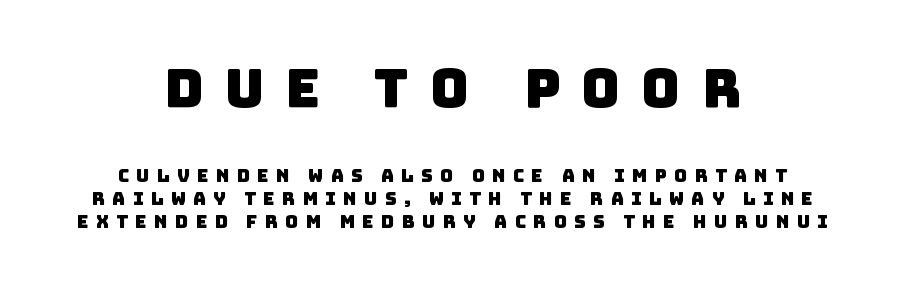
Proportional: the letters do not fall into vertical columns. The strip under each line holds only bare page. In terms of leading, this rendering sits right in the middle. Type style note: lacks serifs. The typesetter chose a symmetrical, centered arrangement here. Students, note that the glyphs here are deliberately spaced far apart.
